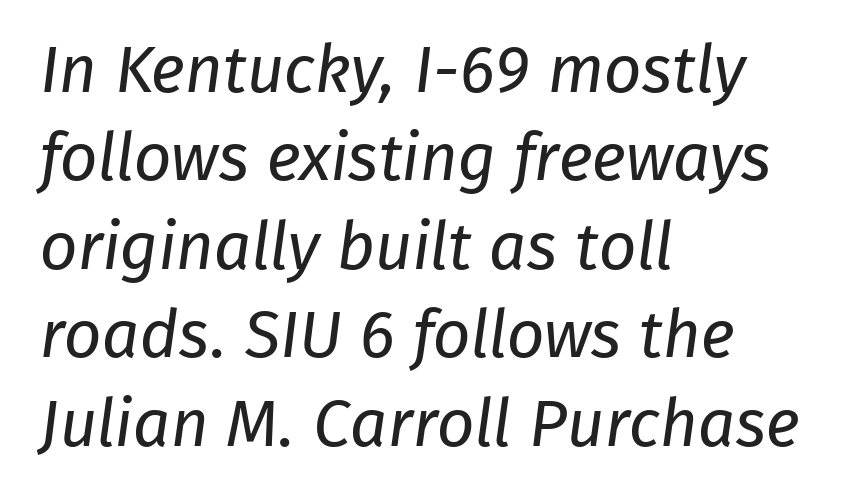
These lines sit exactly where default settings would place them. The designer went with a sans here, leaving each stem footless. Glyph-to-glyph distance matches everyday printed text. Teacher's note: observe the even left margin — that is flush-left alignment. The foot of each line stays bare and open. The letters advance in unequal steps, a hallmark of proportional type.
